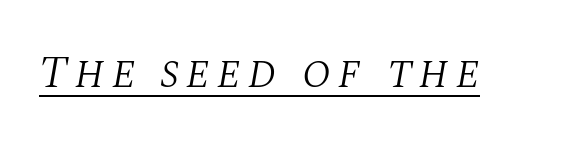
{"serif": "yes", "italic": "yes", "lean": "right", "slant_degrees": 10, "bold": "no", "weight": "light", "width": "normal", "stroke_contrast": "medium", "x_height": "large", "monospaced": "no", "underline": "yes", "glyph_px": 45}
